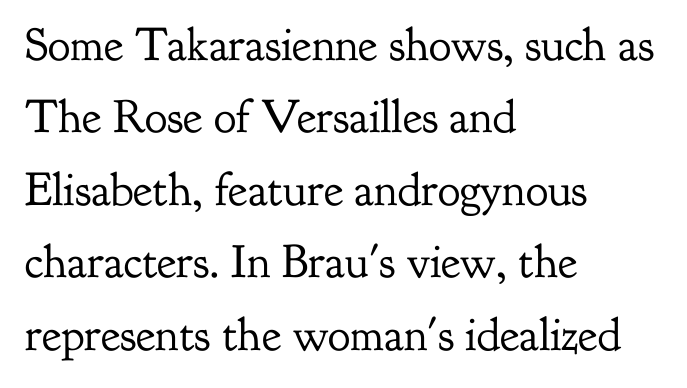
{"serif": "yes", "italic": "no", "bold": "no", "weight": "regular", "width": "normal", "stroke_contrast": "low", "x_height": "small", "monospaced": "no", "underline": "no", "align": "left", "line_spacing": "normal", "line_spacing_ratio": 1.54, "letter_spacing": "normal", "letter_spacing_em": 0.0, "glyph_px": 47}
